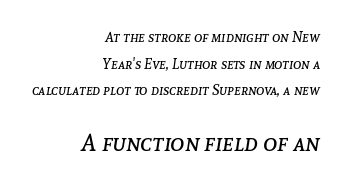
{"italic": "yes", "lean": "right", "slant_degrees": 8, "bold": "no", "underline": "no", "align": "right", "line_spacing": "loose", "line_spacing_ratio": 1.91, "letter_spacing": "normal", "letter_spacing_em": 0.0, "larger_block": "second", "size_ratio": 1.71, "glyph_px": 24}
